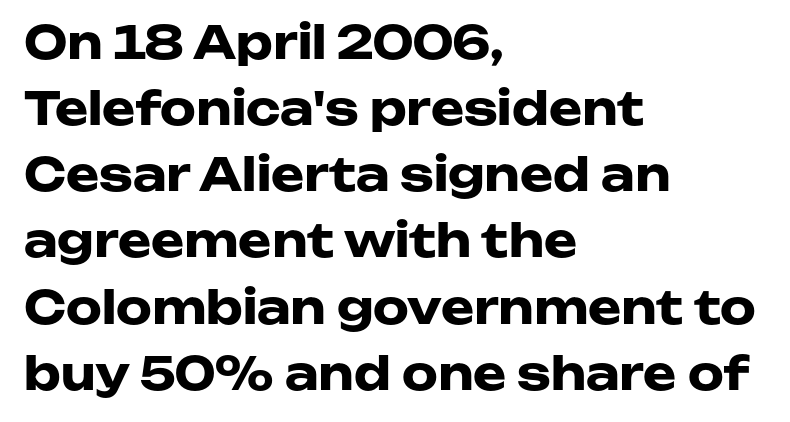
The rendering shows plain stroke endings on the letterforms — a sans-serif design. Leftover space on each line is placed entirely after the last word. Default kerning and tracking; the words read as compact shapes. You could not count columns in this text — the font is proportionally spaced. The face used here has the dense, thick strokes of a bold.
